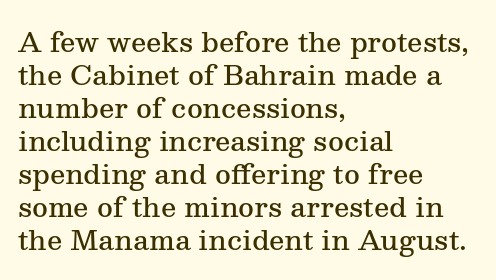
Q: Is the text bold? A: Semi-bold.
Q: Is the text italic (slanted)? A: No, it is upright.
Q: Is the text underlined? A: No.
Q: How is the paragraph aligned? A: Left-aligned.
Q: Is the spacing between letters normal or unusually wide? A: Normal.
